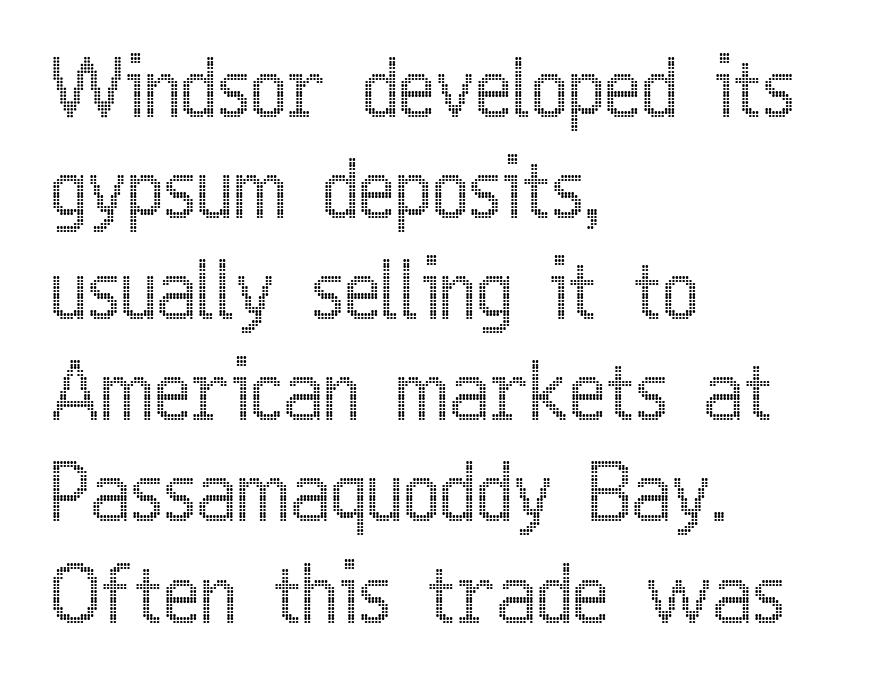
The image shows 79 px condensed type, upright; set left-aligned, normal line spacing (1.28x), normal letter spacing, not underlined; a medium x-height.
